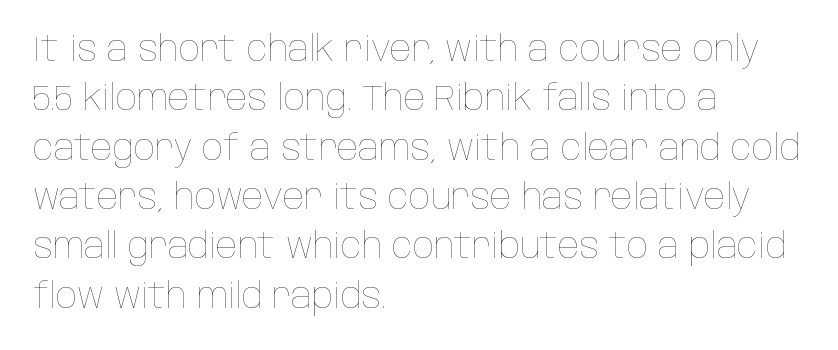
Left-aligned paragraph, ragged on the right. The typography opts for an upright posture over an oblique one. Each letter keeps its own natural width here, so spacing adapts to shape. No extra tracking has been applied to these lines. Bare-footed words on every line. This block has exactly the height ordinary leading produces.
